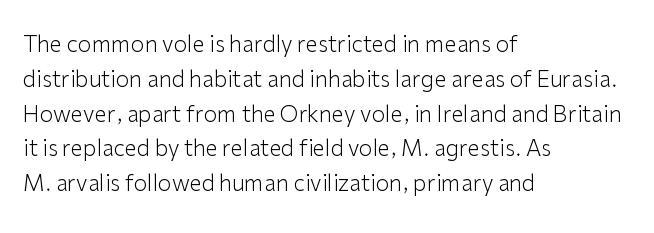
Q: Is the text bold? A: No.
Q: Is the text italic (slanted)? A: No, it is upright.
Q: Is the text underlined? A: No.
Q: How is the paragraph aligned? A: Left-aligned.
Q: Is the spacing between letters normal or unusually wide? A: Normal.
Q: Is the spacing between lines tight, normal or loose? A: Normal.
